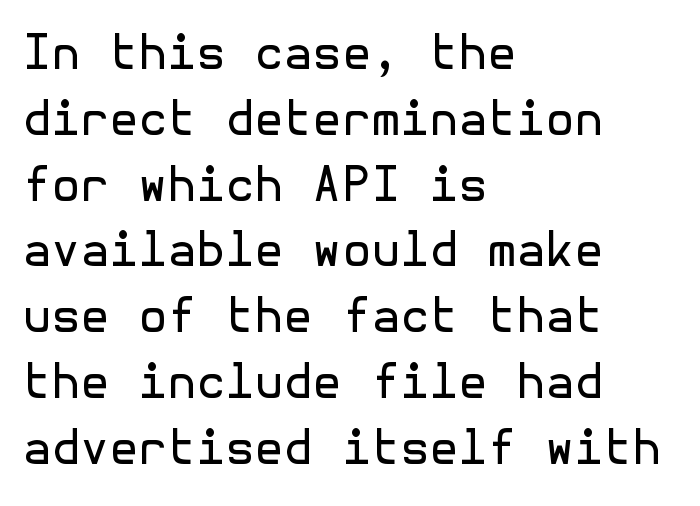
Beneath every word, the page is bare. Each letter's strokes conclude bluntly, with no projecting serifs. These lines are set flush left with a ragged right edge. These lines were composed using upright roman letters. Here the glyphs are tracked normally, forming tight word shapes. The vertical gap from one line to the next is medium.
